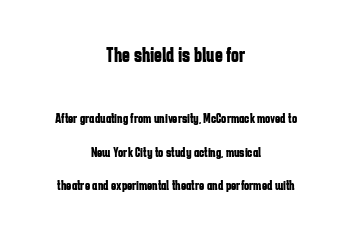
Q: Is the text bold? A: Yes.
Q: Is the text italic (slanted)? A: No, it is upright.
Q: Is the text underlined? A: No.
Q: How is the paragraph aligned? A: Centered.
Q: Is the spacing between letters normal or unusually wide? A: Normal.
Q: Is the spacing between lines tight, normal or loose? A: Loose.
Q: Which block of text is set in a larger size, the first (top) or the second (bottom)? A: The first (top) one.
